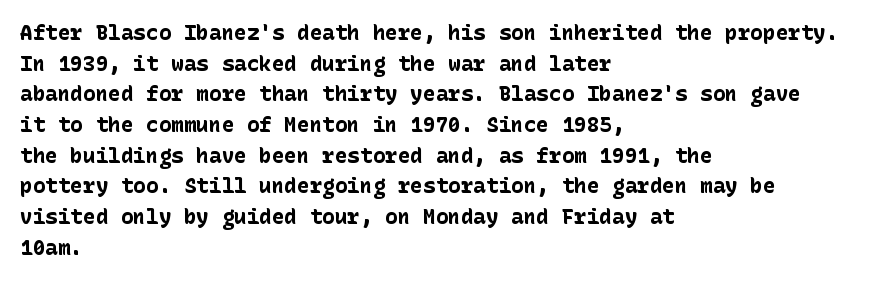
Glyph-to-glyph distance matches everyday printed text. If you drew a line through each stem, it would be perfectly vertical. Horizontal bands of white between lines are of average thickness. Type without underlining. The glyphs have the mass of a bold cut.
